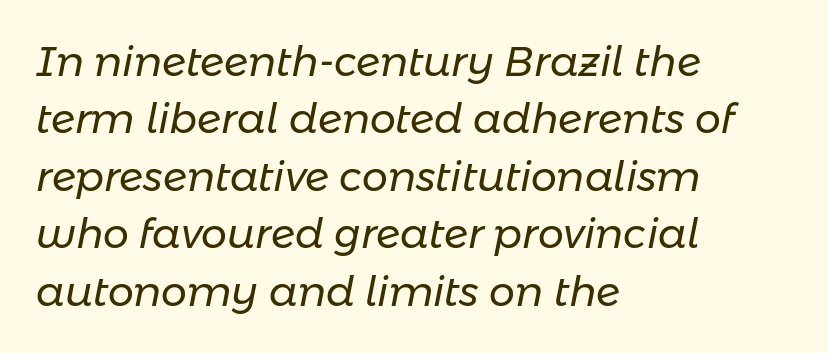
{"italic": "yes", "lean": "right", "slant_degrees": 11, "bold": "no", "weight": "regular", "width": "normal", "stroke_contrast": "low", "x_height": "medium", "monospaced": "no", "underline": "no", "align": "left", "line_spacing": "normal", "line_spacing_ratio": 1.4, "letter_spacing": "normal", "letter_spacing_em": 0.0, "glyph_px": 41}
